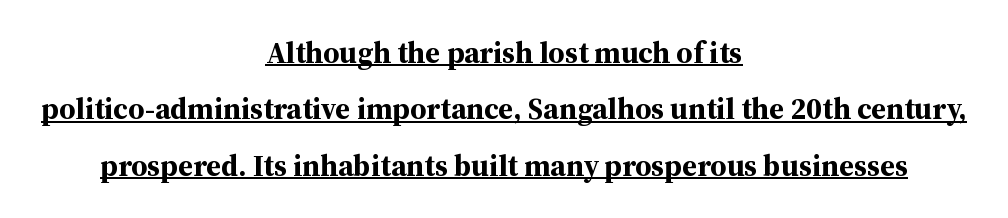
The passage shown has conventional tracking throughout. What weight is shown? A full bold with thick strokes. The font's upright variant was chosen for this text. Proportional: the letters do not fall into vertical columns. A baseline rule has been typeset under these characters.
